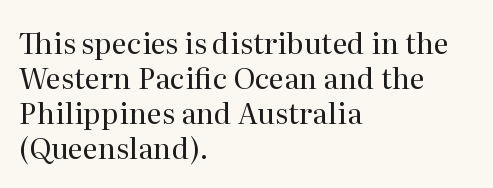
Inter-character spacing is left at the font's built-in metrics. Has an underline been added? It has not. Is there any slant? The stems are plumb. The rendering shows small feet on the letterforms — a serif design.
